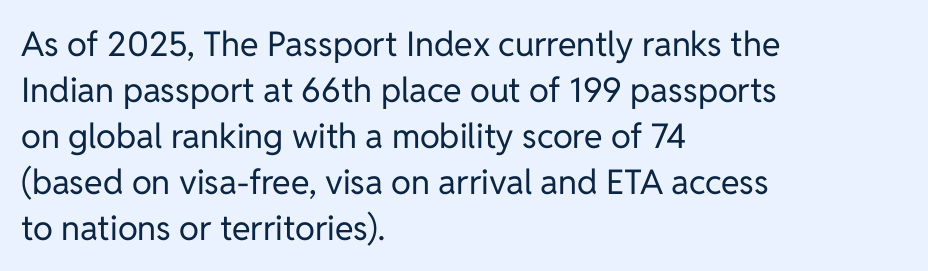
Q: Is the text bold? A: No.
Q: Is the text italic (slanted)? A: No, it is upright.
Q: Is the typeface a serif or a sans-serif typeface? A: Sans-serif.
Q: Is the text underlined? A: No.
Q: How is the paragraph aligned? A: Left-aligned.
Q: Is the spacing between letters normal or unusually wide? A: Normal.
Q: Is the spacing between lines tight, normal or loose? A: Normal.
Q: Width (condensed, normal, or wide)? A: Normal.
Q: Stroke contrast? A: Low.
Q: x-height? A: Medium.
Q: Monospaced? A: No.
